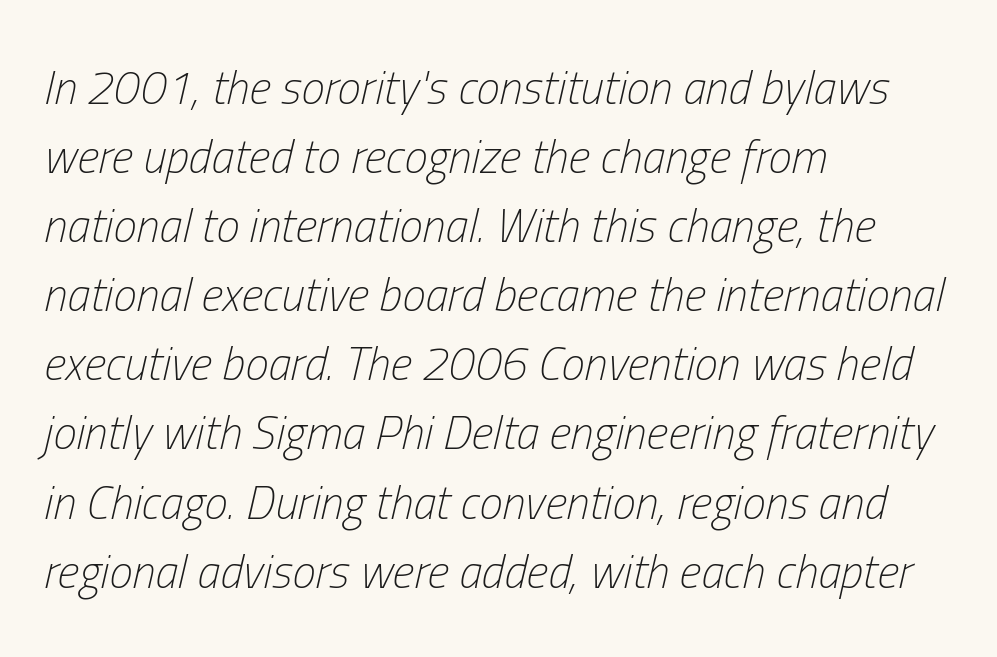
Q: Is the text bold? A: No.
Q: Is the text italic (slanted)? A: Yes, it leans right by about 13 degrees.
Q: Is the text underlined? A: No.
Q: How is the paragraph aligned? A: Left-aligned.
Q: Is the spacing between letters normal or unusually wide? A: Normal.
Q: Is the spacing between lines tight, normal or loose? A: Normal.
Q: Width (condensed, normal, or wide)? A: Condensed.
Q: Stroke contrast? A: Low.
Q: x-height? A: Medium.
Q: Monospaced? A: No.
